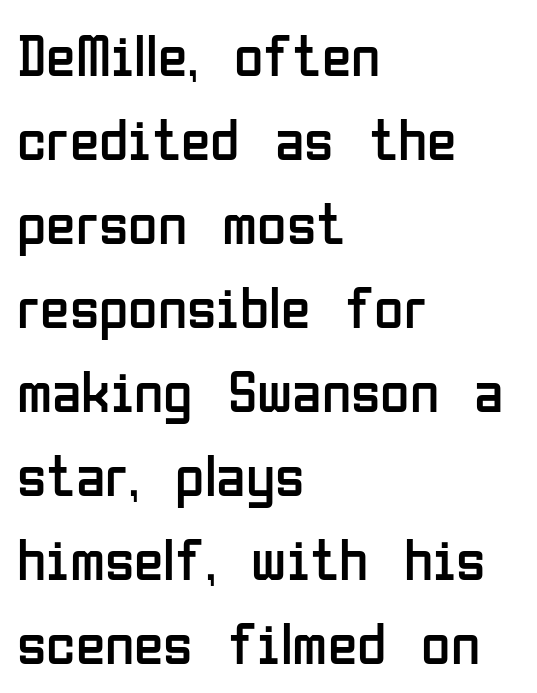
The image shows 60 px regular-weight, condensed sans-serif type, upright; set left-aligned, normal line spacing (1.4x), normal letter spacing, not underlined; low stroke contrast and a medium x-height.
